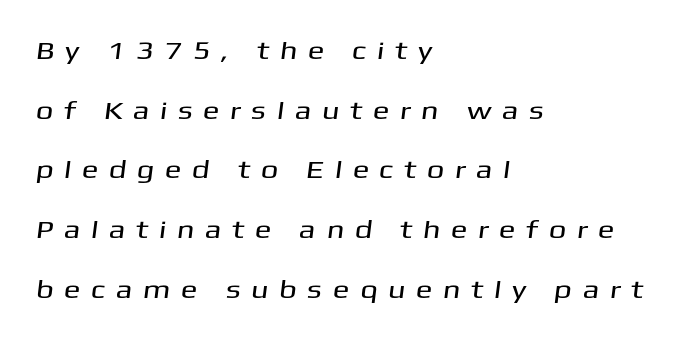
{"underline": "no", "align": "left", "line_spacing": "loose", "line_spacing_ratio": 2.39, "letter_spacing": "wide", "letter_spacing_em": 0.41, "glyph_px": 25}
